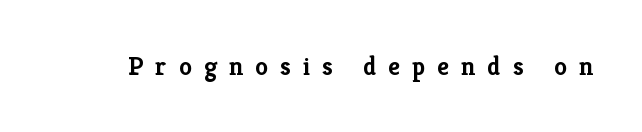
The image shows 26 px bold type, upright; set unusually wide letter spacing (+0.46 em), not underlined.
